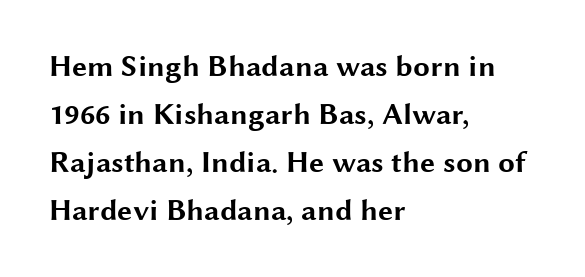
The image shows 30 px bold, wide sans-serif type, upright; set left-aligned, normal line spacing (1.6x), normal letter spacing, not underlined; medium stroke contrast and a medium x-height.
